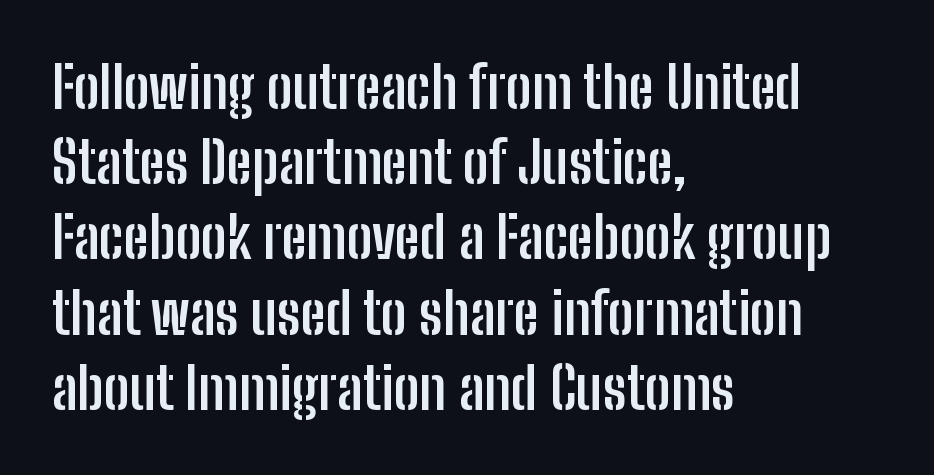
{"serif": "no", "italic": "no", "bold": "yes", "weight": "semibold", "width": "condensed", "stroke_contrast": "low", "x_height": "medium", "monospaced": "no", "underline": "no", "align": "left", "line_spacing": "normal", "line_spacing_ratio": 1.32, "letter_spacing": "normal", "letter_spacing_em": 0.0, "glyph_px": 57}
